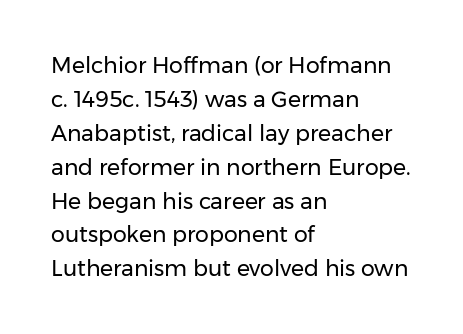
The image shows 22 px text type, upright; set left-aligned, normal line spacing (1.54x), normal letter spacing, not underlined.
